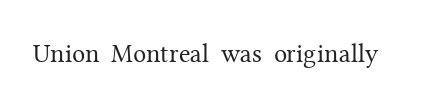
The image shows 26 px text type, upright; set normal letter spacing, not underlined.
